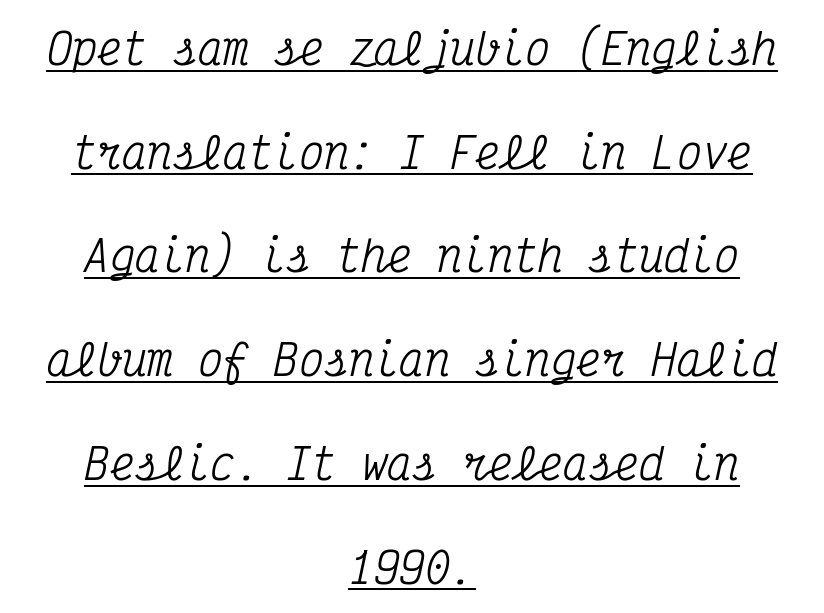
Q: Is the text italic (slanted)? A: Yes, it leans right by about 12 degrees.
Q: Is the typeface a serif or a sans-serif typeface? A: Serif.
Q: Is the text underlined? A: Yes.
Q: How is the paragraph aligned? A: Centered.
Q: Is the spacing between letters normal or unusually wide? A: Normal.
Q: Is the spacing between lines tight, normal or loose? A: Loose.
Q: Width (condensed, normal, or wide)? A: Condensed.
Q: Stroke contrast? A: Medium.
Q: x-height? A: Medium.
Q: Monospaced? A: Yes.
